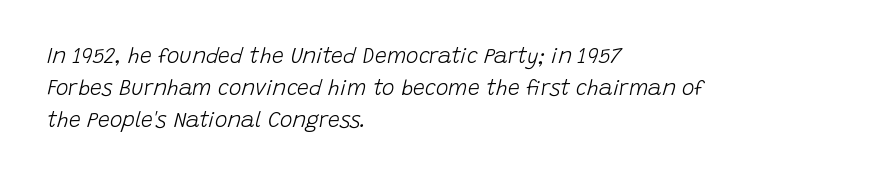
The image shows 21 px text type, italic (leaning right); set left-aligned, normal line spacing (1.52x), normal letter spacing, not underlined.
